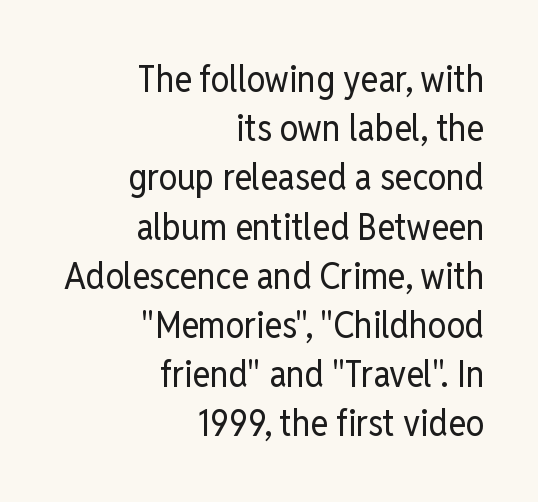
Nothing sits at the stroke ends, so this counts as sans-serif. Each word holds together tightly as a unit, with standard inter-letter gaps. Reading down the column, the eye jumps a familiar distance to each next line. The face used here is proportionally spaced, like ordinary book or web type. The ragged edge is on the left, which tells us the setting is flush right.
